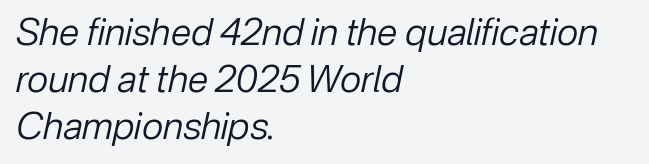
The image shows 37 px regular-weight type, italic (leaning right); set left-aligned, normal line spacing (1.27x), normal letter spacing, not underlined; low stroke contrast and a medium x-height.
